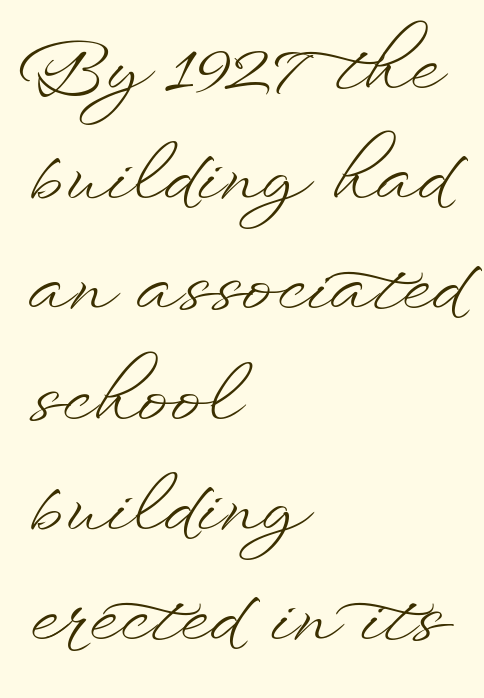
The image shows 75 px light, wide type; set left-aligned, normal line spacing (1.47x), normal letter spacing, not underlined; low stroke contrast and a small x-height.
